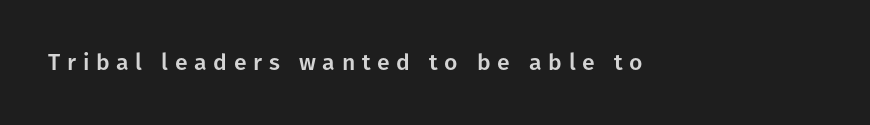
Rule under the text: the space is simply empty. The tracking reads as deliberately expanded to a designer's eye. The specimen reads as upright at a glance.
